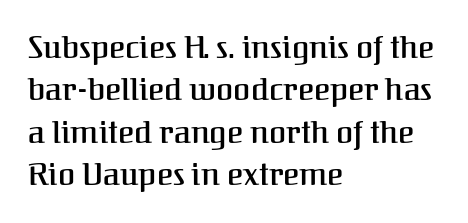
{"serif": "yes", "italic": "no", "width": "normal", "stroke_contrast": "medium", "x_height": "medium", "monospaced": "no", "underline": "no", "align": "left", "line_spacing": "normal", "line_spacing_ratio": 1.37, "letter_spacing": "normal", "letter_spacing_em": 0.0, "glyph_px": 31}
